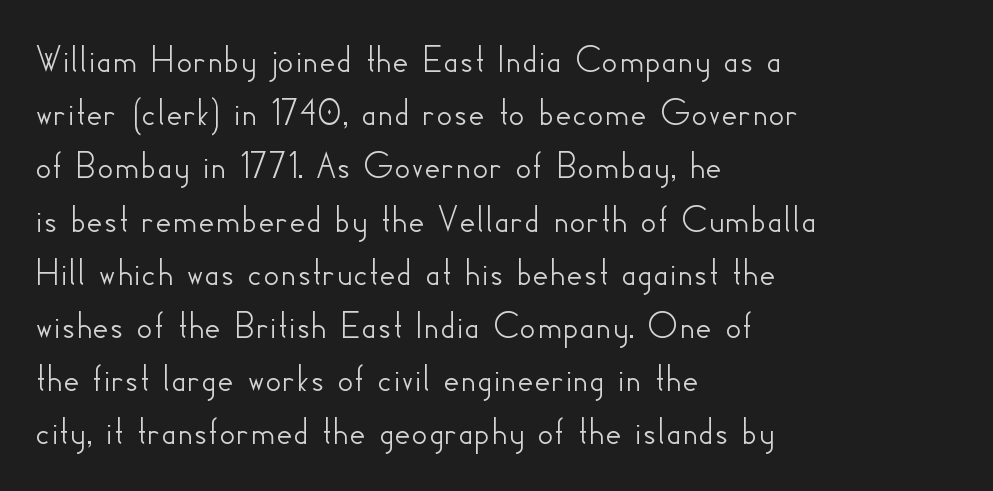
Q: Is the text italic (slanted)? A: No, it is upright.
Q: Is the typeface a serif or a sans-serif typeface? A: Sans-serif.
Q: Is the text underlined? A: No.
Q: How is the paragraph aligned? A: Left-aligned.
Q: Is the spacing between letters normal or unusually wide? A: Normal.
Q: Is the spacing between lines tight, normal or loose? A: Normal.
Q: Width (condensed, normal, or wide)? A: Normal.
Q: Stroke contrast? A: Low.
Q: x-height? A: Small.
Q: Monospaced? A: No.
